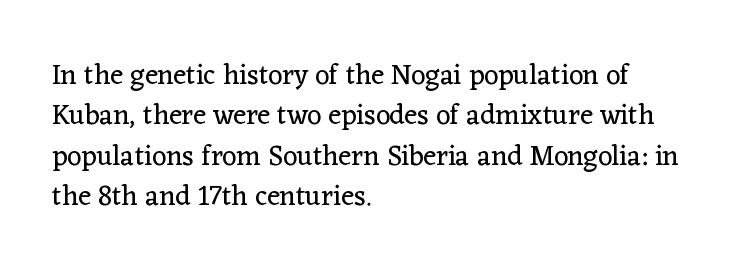
The lines in this sample share a left origin and differ only in where they stop. Regular leading. Note the varied advance widths — an 'i' is clearly narrower than an 'm'. Default kerning and tracking; the words read as compact shapes. Italic? Not at all — the glyphs are vertical. Heaviness? Minimal to ordinary, like unemphasized prose.
